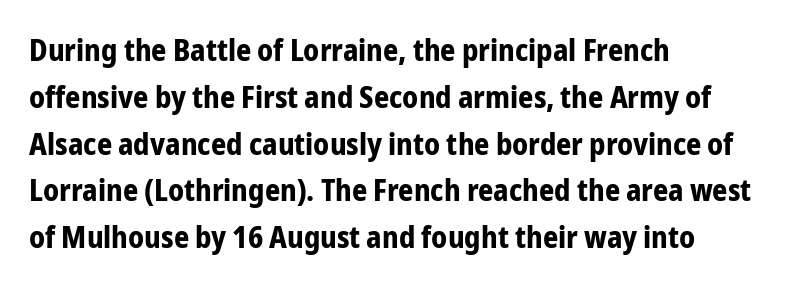
The image shows 30 px bold, condensed sans-serif type, upright; set left-aligned, normal line spacing (1.56x), normal letter spacing, not underlined; low stroke contrast and a medium x-height.
